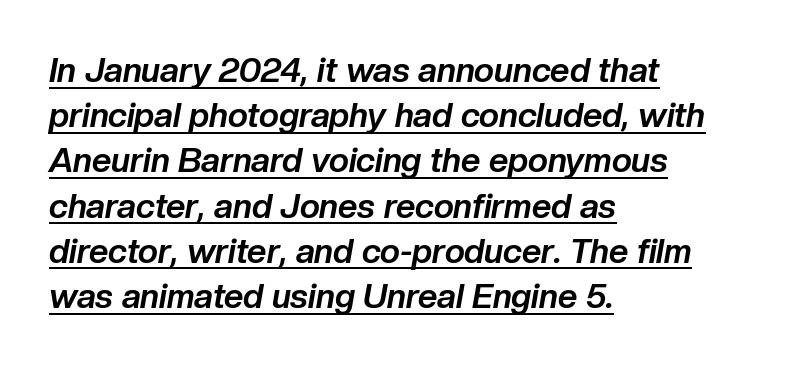
The image shows 34 px bold type, italic (leaning right); set left-aligned, normal line spacing (1.33x), normal letter spacing, underlined; low stroke contrast and a medium x-height.
